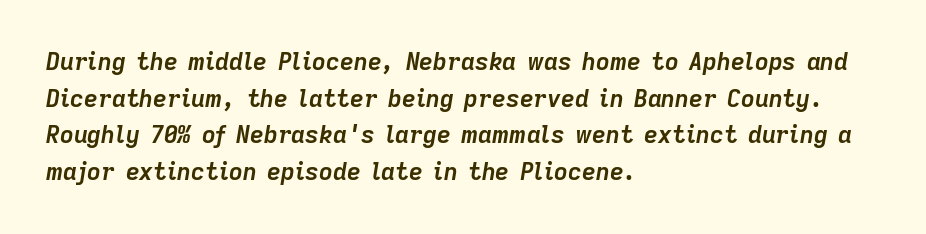
The image shows 24 px bold type, italic (leaning right); set left-aligned, normal line spacing (1.53x), normal letter spacing, not underlined.
